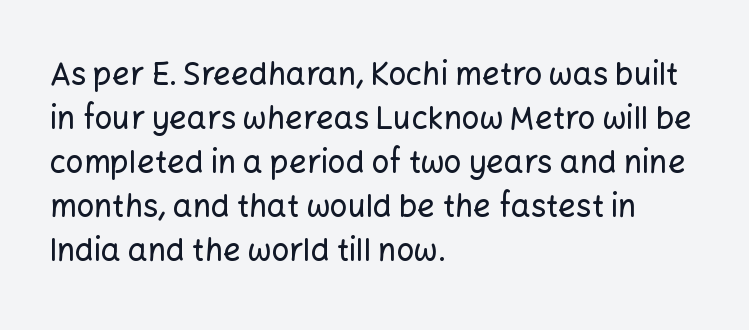
Q: Is the text italic (slanted)? A: No, it is upright.
Q: Is the typeface a serif or a sans-serif typeface? A: Sans-serif.
Q: Is the text underlined? A: No.
Q: How is the paragraph aligned? A: Left-aligned.
Q: Is the spacing between letters normal or unusually wide? A: Normal.
Q: Is the spacing between lines tight, normal or loose? A: Normal.
Q: Width (condensed, normal, or wide)? A: Normal.
Q: Stroke contrast? A: Low.
Q: x-height? A: Medium.
Q: Monospaced? A: No.
